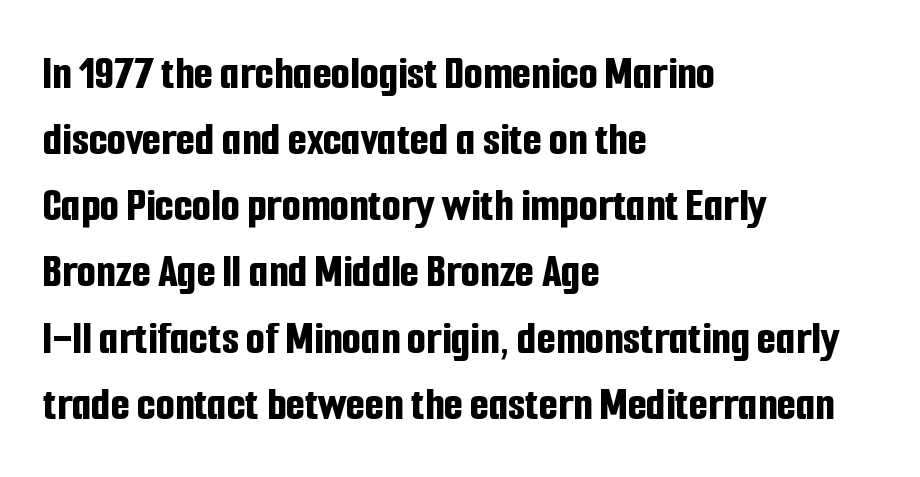
Q: Is the text bold? A: Yes.
Q: Is the text italic (slanted)? A: No, it is upright.
Q: Is the typeface a serif or a sans-serif typeface? A: Sans-serif.
Q: Is the text underlined? A: No.
Q: How is the paragraph aligned? A: Left-aligned.
Q: Is the spacing between letters normal or unusually wide? A: Normal.
Q: Is the spacing between lines tight, normal or loose? A: Normal.
Q: Width (condensed, normal, or wide)? A: Condensed.
Q: Stroke contrast? A: Low.
Q: x-height? A: Medium.
Q: Monospaced? A: No.
